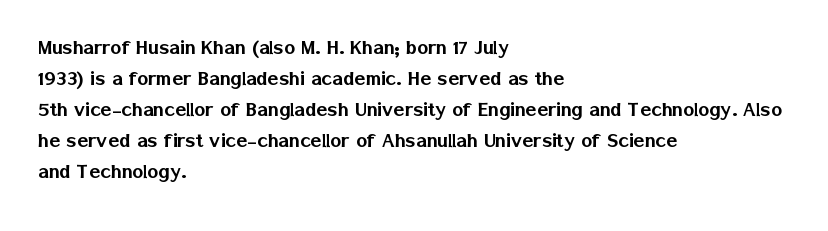
The image shows 23 px text type, upright; set left-aligned, normal line spacing (1.35x), normal letter spacing, not underlined.
